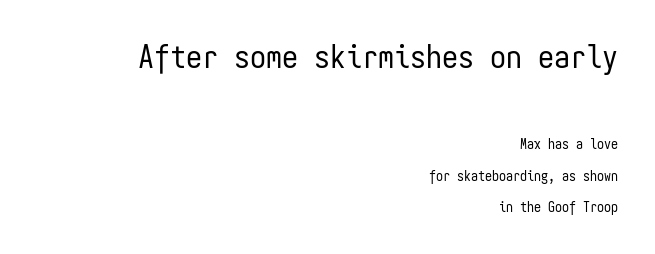
The image shows 32 px regular-weight, condensed sans-serif type, upright, monospaced; set right-aligned, loose line spacing (2.26x), normal letter spacing, not underlined; the first (top) block is 2.29x larger; low stroke contrast and a medium x-height.
